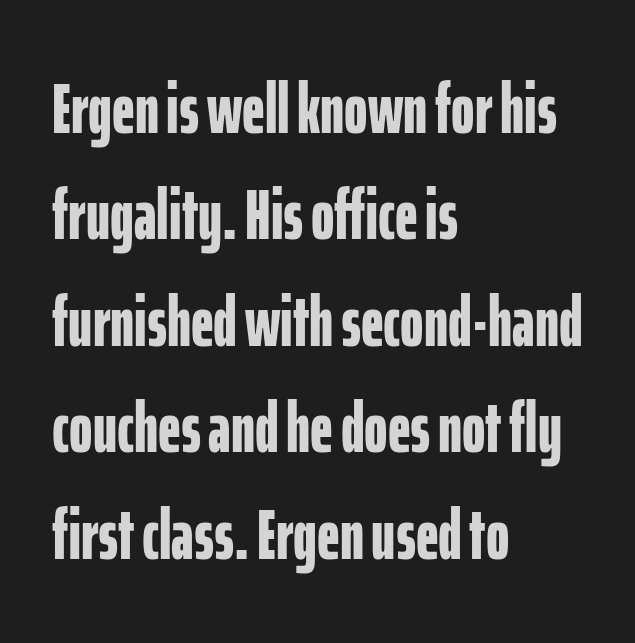
{"serif": "no", "italic": "no", "bold": "yes", "weight": "bold", "width": "condensed", "stroke_contrast": "low", "x_height": "medium", "monospaced": "no", "underline": "no", "align": "left", "line_spacing": "normal", "line_spacing_ratio": 1.5, "letter_spacing": "normal", "letter_spacing_em": 0.0, "glyph_px": 71}
